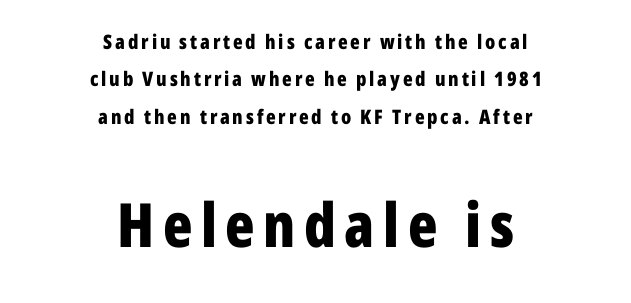
The image shows 61 px bold, condensed sans-serif type, upright; set centered, line spacing 1.87x, not underlined; the second (bottom) block is 3.05x larger; low stroke contrast and a medium x-height.
